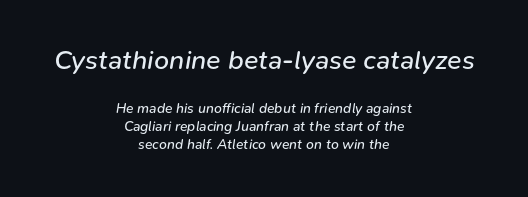
The image shows 27 px text type, italic (leaning right); set centered, normal line spacing (1.28x), normal letter spacing, not underlined; the first (top) block is 1.93x larger.
